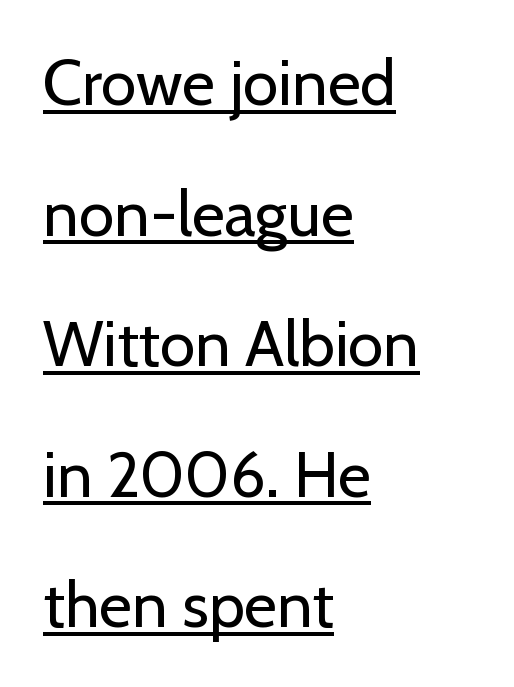
Characters remain perfectly vertical along every line. This is not heavy type; no bold has been used. The typeface chosen for these lines omits serifs. A student would call this left alignment; a typographer would say flush left, rag right.
